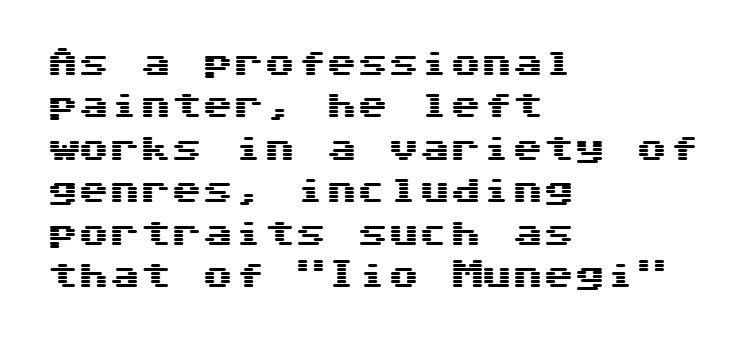
Each word holds together tightly as a unit, with standard inter-letter gaps. Successive baselines arrive at the customary interval. Type style note: lacks serifs. In CSS terms this would be text-align: left. Style check: upright.
